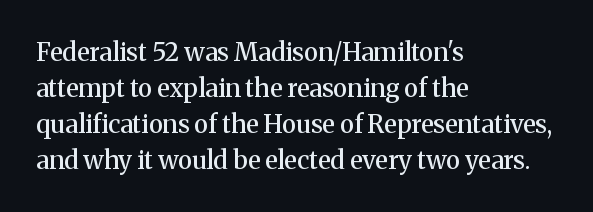
No italicization has been applied; the sample stays upright. How heavy is the stroke? Medium-heavy — a semibold, shy of bold. Default kerning and tracking; the words read as compact shapes. In CSS terms this would be text-align: left. Line spacing here is normal. The specimen omits any rule beneath the text block's lines.
